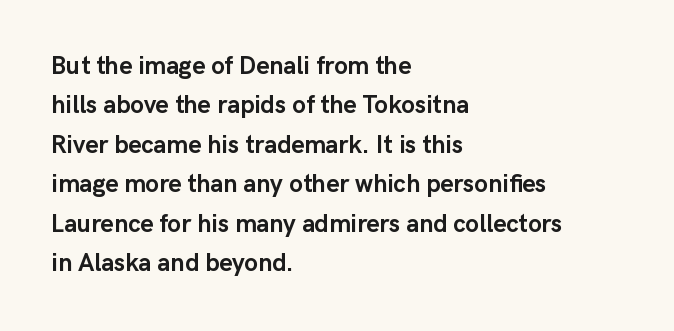
Q: Is the text bold? A: Yes.
Q: Is the text italic (slanted)? A: No, it is upright.
Q: Is the text underlined? A: No.
Q: How is the paragraph aligned? A: Left-aligned.
Q: Is the spacing between letters normal or unusually wide? A: Normal.
Q: Is the spacing between lines tight, normal or loose? A: Normal.
